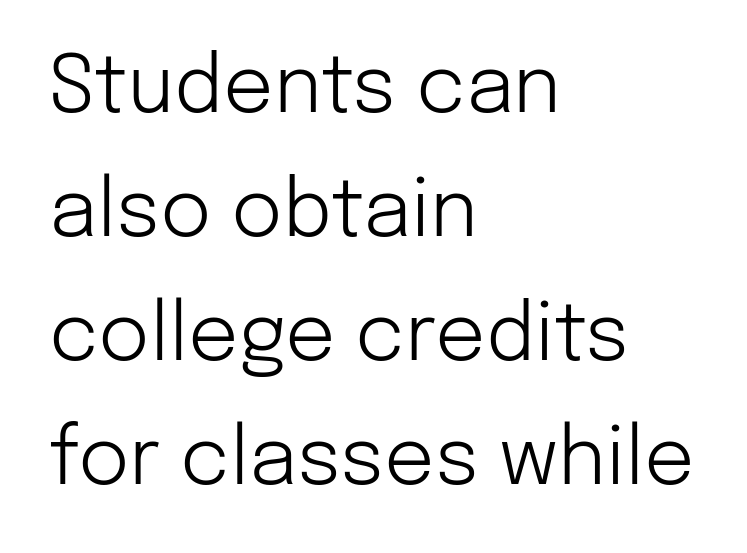
The image shows 79 px light sans-serif type, upright; set left-aligned, normal line spacing (1.57x), normal letter spacing, not underlined; low stroke contrast and a medium x-height.
